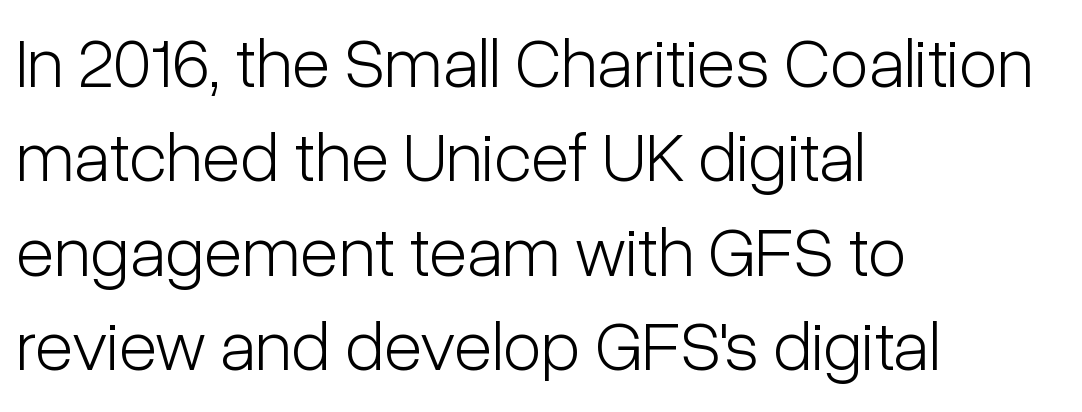
Q: Is the text bold? A: No.
Q: Is the text italic (slanted)? A: No, it is upright.
Q: Is the typeface a serif or a sans-serif typeface? A: Sans-serif.
Q: Is the text underlined? A: No.
Q: How is the paragraph aligned? A: Left-aligned.
Q: Is the spacing between letters normal or unusually wide? A: Normal.
Q: Is the spacing between lines tight, normal or loose? A: Normal.
Q: Width (condensed, normal, or wide)? A: Condensed.
Q: Stroke contrast? A: Low.
Q: x-height? A: Medium.
Q: Monospaced? A: No.
